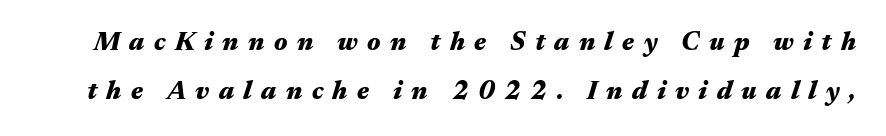
The words here are not underlined. Look at the stroke-to-counter ratio: heavy, a bold. Looking at the ascenders, they clearly lean. The rendering inserts visible extra space after every character.
